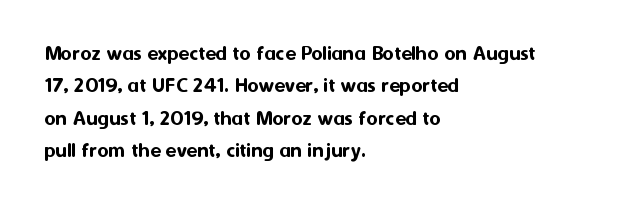
Bare-footed words on every line. The space between consecutive lines is moderate. Caption: standard tracking, unaltered. The lettering holds an erect, upright posture throughout. The text block is weighted toward the left margin, trailing off unevenly rightward.
